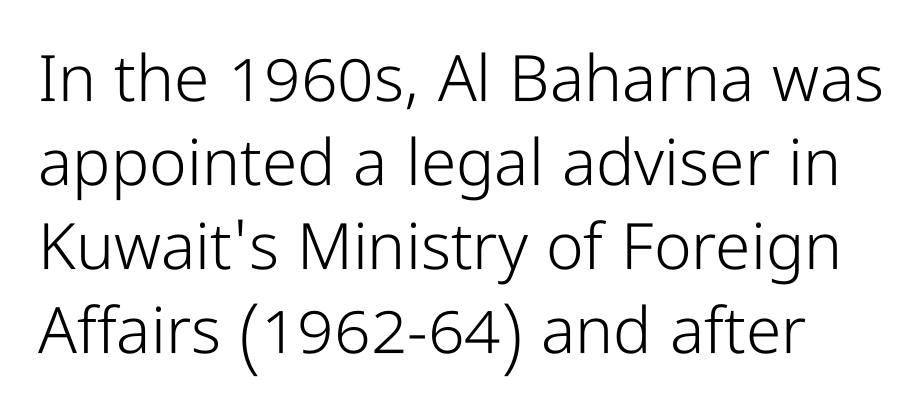
The image shows 64 px light, condensed sans-serif type, upright; set normal line spacing (1.31x), normal letter spacing, not underlined; low stroke contrast and a medium x-height.
